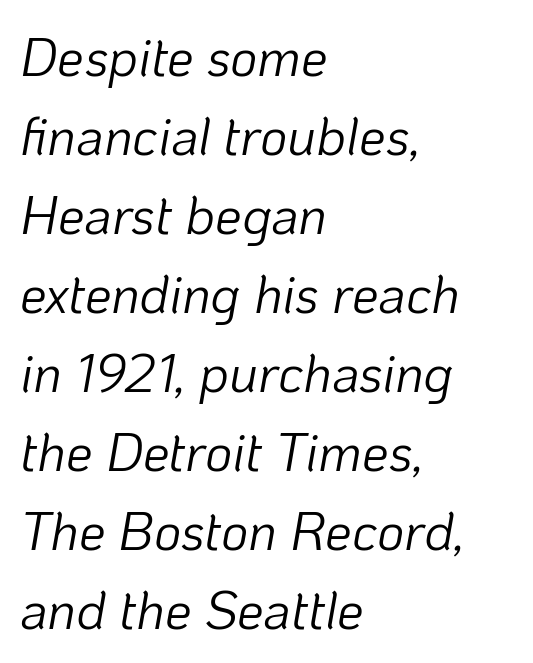
The image shows 53 px light type, italic (leaning right); set left-aligned, normal line spacing (1.49x), normal letter spacing, not underlined; low stroke contrast and a medium x-height.
